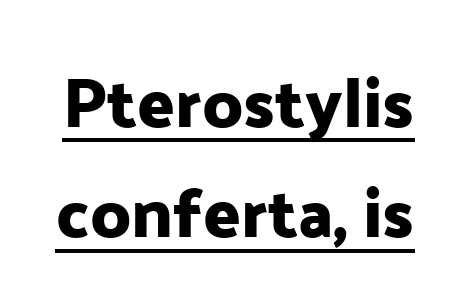
Do the characters align in a grid? No, the font is proportional. The lines sit at an ordinary, default distance from one another. Descenders here cross a horizontal rule under the line. Posture: straight, roman, zero tilt.
